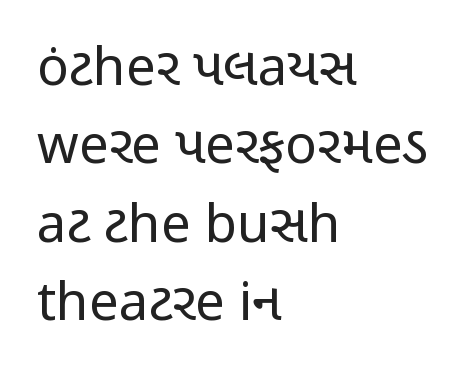
Q: Is the text bold? A: No.
Q: Is the text italic (slanted)? A: No, it is upright.
Q: Is the typeface a serif or a sans-serif typeface? A: Sans-serif.
Q: Is the text underlined? A: No.
Q: How is the paragraph aligned? A: Left-aligned.
Q: Is the spacing between letters normal or unusually wide? A: Normal.
Q: Is the spacing between lines tight, normal or loose? A: Normal.
Q: Width (condensed, normal, or wide)? A: Condensed.
Q: Stroke contrast? A: Low.
Q: x-height? A: Medium.
Q: Monospaced? A: No.
